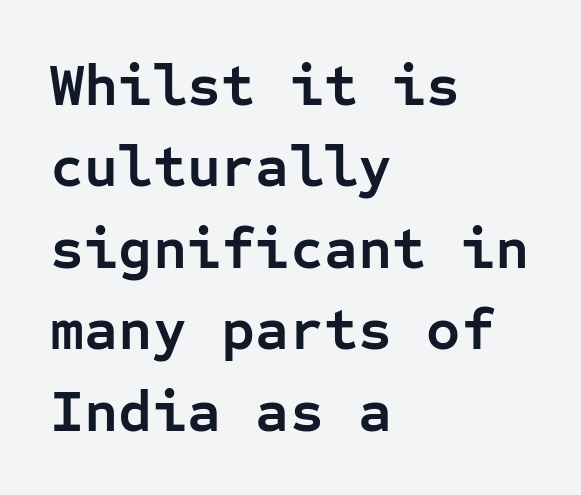
The image shows 59 px semibold sans-serif type, upright, monospaced; set left-aligned, normal line spacing (1.38x), normal letter spacing, not underlined; low stroke contrast and a medium x-height.
